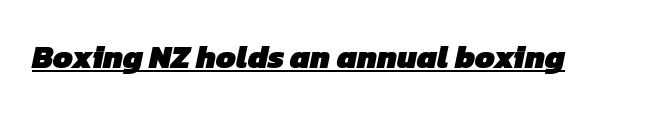
{"serif": "no", "bold": "yes", "weight": "heavy", "width": "normal", "stroke_contrast": "low", "x_height": "medium", "monospaced": "no", "underline": "yes", "letter_spacing": "normal", "letter_spacing_em": 0.0, "glyph_px": 32}
